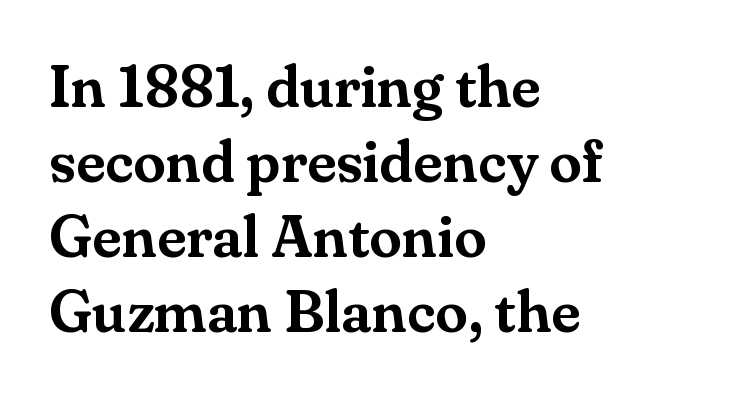
Q: Is the text italic (slanted)? A: No, it is upright.
Q: Is the typeface a serif or a sans-serif typeface? A: Serif.
Q: Is the text underlined? A: No.
Q: How is the paragraph aligned? A: Left-aligned.
Q: Is the spacing between letters normal or unusually wide? A: Normal.
Q: Is the spacing between lines tight, normal or loose? A: Normal.
Q: Width (condensed, normal, or wide)? A: Normal.
Q: Stroke contrast? A: Medium.
Q: x-height? A: Small.
Q: Monospaced? A: No.
